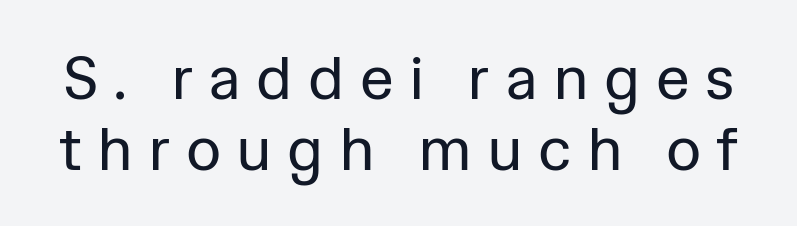
Q: Is the text bold? A: No.
Q: Is the text italic (slanted)? A: No, it is upright.
Q: Is the typeface a serif or a sans-serif typeface? A: Sans-serif.
Q: Is the text underlined? A: No.
Q: Is the spacing between letters normal or unusually wide? A: Unusually wide.
Q: Width (condensed, normal, or wide)? A: Normal.
Q: Stroke contrast? A: Low.
Q: x-height? A: Medium.
Q: Monospaced? A: No.
